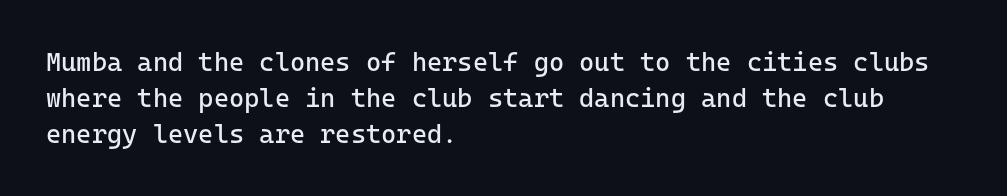
The image shows 26 px text type, upright; set left-aligned, normal line spacing (1.38x), normal letter spacing, not underlined.
